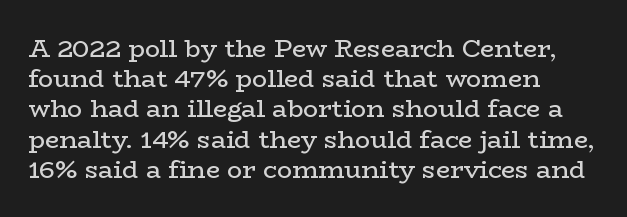
{"italic": "no", "bold": "no", "underline": "no", "align": "left", "line_spacing_ratio": 1.21, "letter_spacing": "normal", "letter_spacing_em": 0.0, "glyph_px": 25}
